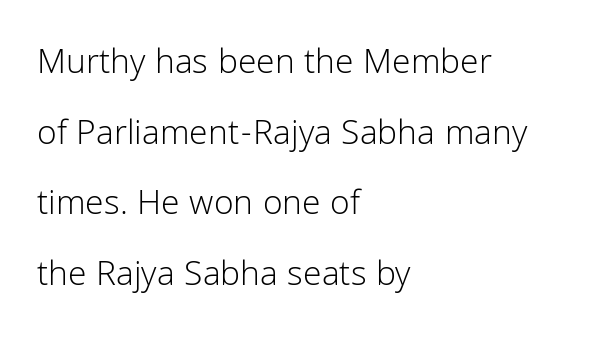
{"serif": "no", "italic": "no", "bold": "no", "weight": "light", "width": "normal", "stroke_contrast": "low", "x_height": "medium", "monospaced": "no", "underline": "no", "align": "left", "line_spacing": "loose", "line_spacing_ratio": 1.96, "letter_spacing": "normal", "letter_spacing_em": 0.0, "glyph_px": 36}
